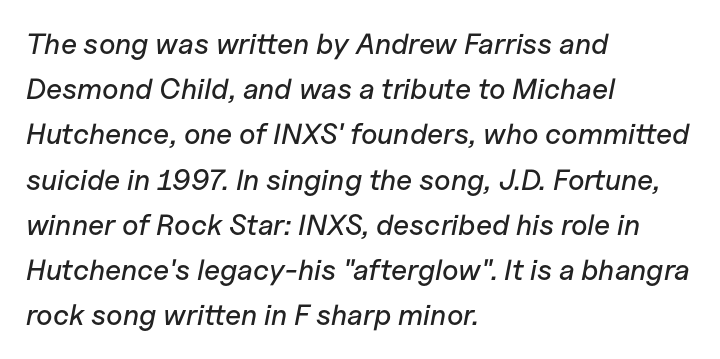
Horizontal bands of white between lines are of average thickness. Character widths vary here, with narrow letters taking less room than wide ones. The rendering keeps characters at their native spacing. One-word summary of the alignment: left.
